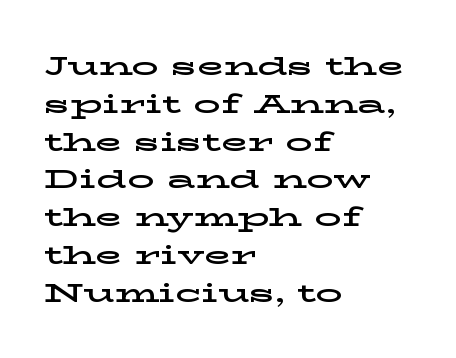
{"italic": "no", "underline": "no", "align": "left", "line_spacing": "normal", "line_spacing_ratio": 1.4, "letter_spacing": "normal", "letter_spacing_em": 0.0, "glyph_px": 27}
